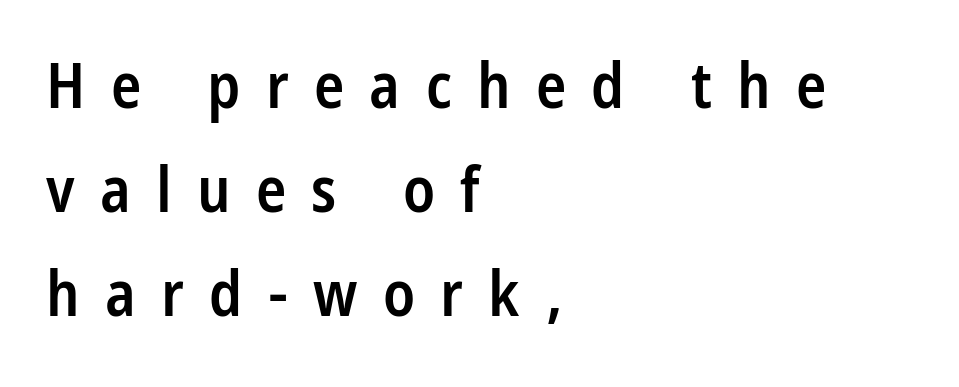
The image shows 63 px semibold, condensed sans-serif type, upright; set left-aligned, normal line spacing (1.65x), unusually wide letter spacing (+0.4 em), not underlined; low stroke contrast and a large x-height.
